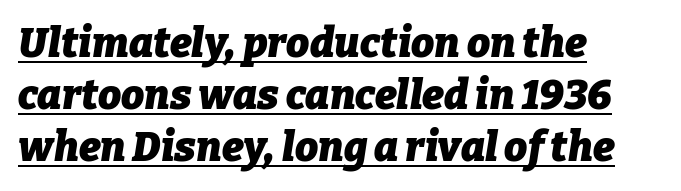
{"italic": "yes", "lean": "right", "slant_degrees": 9, "bold": "yes", "weight": "heavy", "width": "normal", "stroke_contrast": "low", "x_height": "medium", "monospaced": "no", "underline": "yes", "align": "left", "line_spacing": "normal", "line_spacing_ratio": 1.27, "letter_spacing": "normal", "letter_spacing_em": 0.0, "glyph_px": 41}
